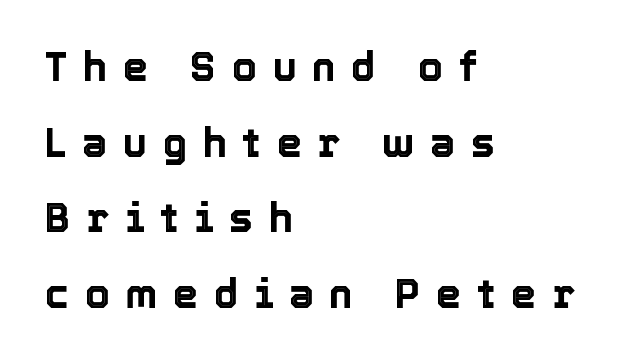
Upright lettering throughout. These lines are rendered in a variable-pitch font. Horizontally, the lines are justified to the leading edge only. Here the glyphs are tracked loosely, breaking word shapes into spaced letters.
